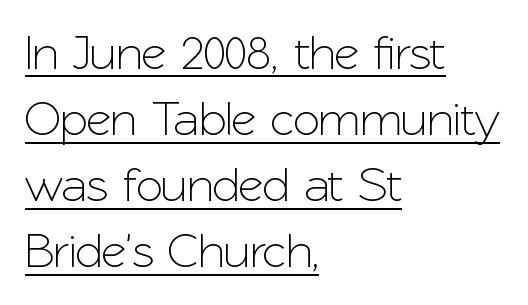
{"serif": "no", "italic": "no", "width": "normal", "stroke_contrast": "low", "x_height": "medium", "monospaced": "no", "underline": "yes", "align": "left", "line_spacing": "normal", "line_spacing_ratio": 1.35, "letter_spacing": "normal", "letter_spacing_em": 0.0, "glyph_px": 49}
